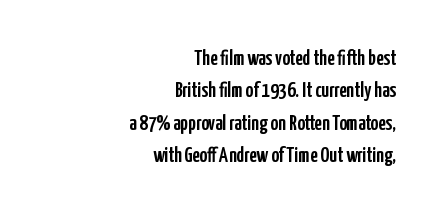
Vertically, the passage feels balanced, rows spaced as you'd expect. The setting favours the right margin, as signatures and pull-quotes sometimes do. Posture: vertical. Glyph-to-glyph distance matches everyday printed text. Descenders are the only things crossing below the line.
